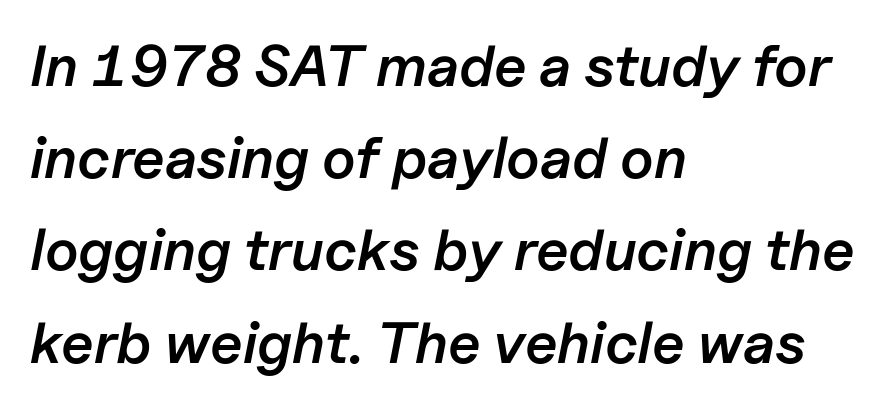
Q: Is the text bold? A: Semi-bold.
Q: Is the text italic (slanted)? A: Yes, it leans right by about 11 degrees.
Q: Is the text underlined? A: No.
Q: How is the paragraph aligned? A: Left-aligned.
Q: Is the spacing between letters normal or unusually wide? A: Normal.
Q: Is the spacing between lines tight, normal or loose? A: Normal.
Q: Width (condensed, normal, or wide)? A: Normal.
Q: Stroke contrast? A: Low.
Q: x-height? A: Medium.
Q: Monospaced? A: No.
